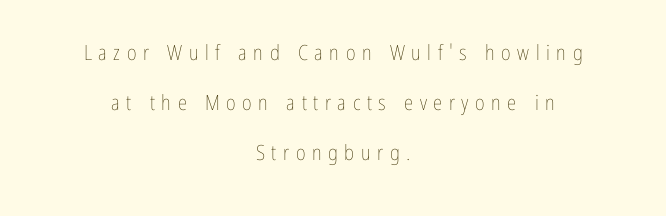
{"italic": "no", "bold": "no", "underline": "no", "align": "center", "line_spacing": "loose", "line_spacing_ratio": 2.39, "letter_spacing": "wide", "letter_spacing_em": 0.31, "glyph_px": 21}
